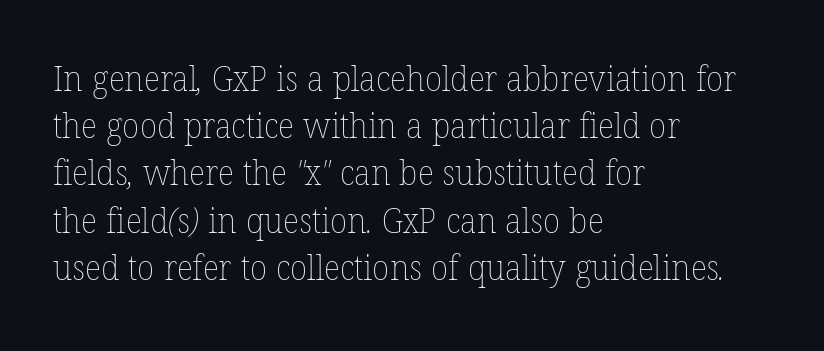
Q: Is the text bold? A: No.
Q: Is the text underlined? A: No.
Q: How is the paragraph aligned? A: Left-aligned.
Q: Is the spacing between letters normal or unusually wide? A: Normal.
Q: Is the spacing between lines tight, normal or loose? A: Normal.
Q: Width (condensed, normal, or wide)? A: Normal.
Q: Stroke contrast? A: Low.
Q: x-height? A: Medium.
Q: Monospaced? A: No.
